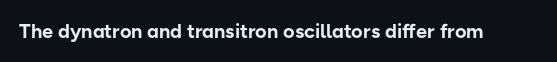
{"italic": "no", "bold": "yes", "underline": "no", "letter_spacing": "normal", "letter_spacing_em": 0.0, "glyph_px": 20}
